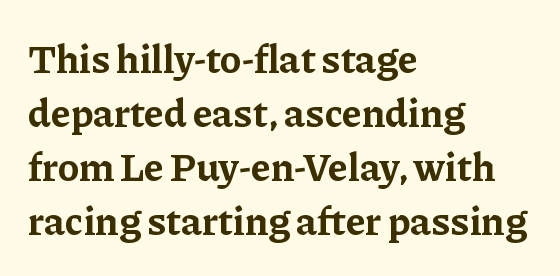
{"serif": "yes", "italic": "no", "bold": "yes", "weight": "bold", "width": "normal", "stroke_contrast": "low", "x_height": "medium", "monospaced": "no", "underline": "no", "align": "left", "line_spacing": "normal", "line_spacing_ratio": 1.35, "letter_spacing": "normal", "letter_spacing_em": 0.0, "glyph_px": 40}
